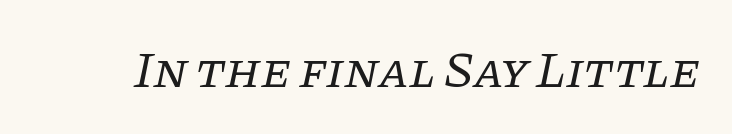
Q: Is the text bold? A: No.
Q: Is the text italic (slanted)? A: Yes, it leans right by about 11 degrees.
Q: Is the typeface a serif or a sans-serif typeface? A: Serif.
Q: Is the text underlined? A: No.
Q: Is the spacing between letters normal or unusually wide? A: Normal.
Q: Width (condensed, normal, or wide)? A: Normal.
Q: Stroke contrast? A: Low.
Q: x-height? A: Large.
Q: Monospaced? A: No.
